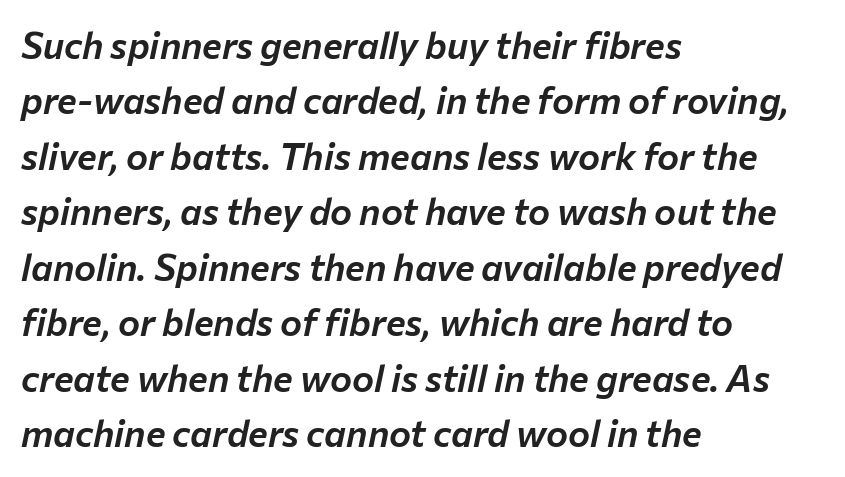
This is oblique type, the kind used for emphasis or titles. Compared with typical body copy, the letter spacing here is the same. Each row of text sits above clean, open space. Regular leading.
